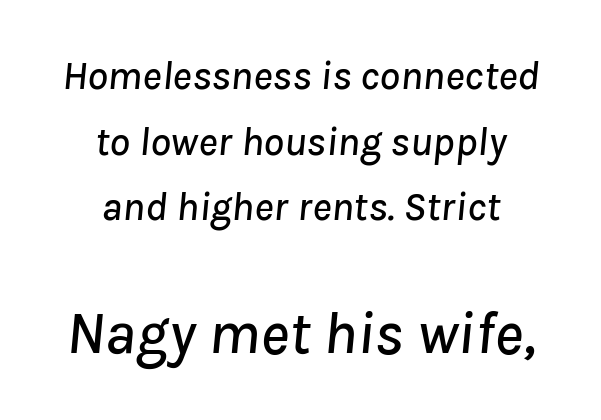
Successive baselines arrive at the customary interval. Caption: standard tracking, unaltered. Quick note: italic. Note the varied advance widths — an 'i' is clearly narrower than an 'm'. Type size steps up from the first block to the second.
